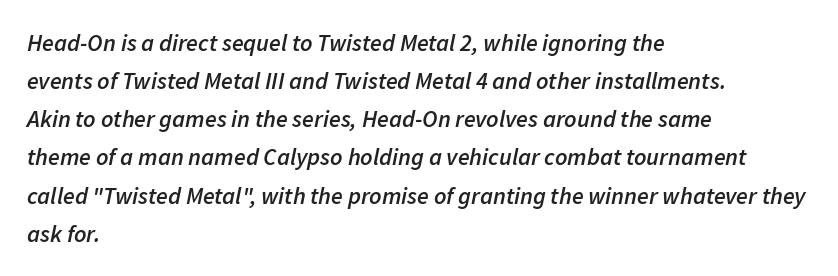
How would I describe the line gaps? Plain and ordinary. Just letters on the line, the space beneath them empty. A typesetter would call this zero additional tracking. This is the in-between weight designers call semibold or demi.
